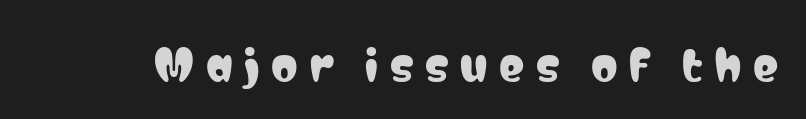
Q: Is the text italic (slanted)? A: No, it is upright.
Q: Is the typeface a serif or a sans-serif typeface? A: Sans-serif.
Q: Is the text underlined? A: No.
Q: Is the spacing between letters normal or unusually wide? A: Unusually wide.
Q: Width (condensed, normal, or wide)? A: Condensed.
Q: Stroke contrast? A: Low.
Q: x-height? A: Medium.
Q: Monospaced? A: No.
